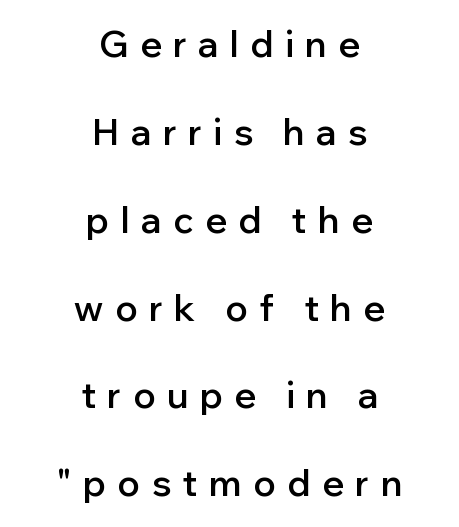
{"serif": "no", "italic": "no", "bold": "semi", "weight": "semibold", "width": "normal", "stroke_contrast": "low", "x_height": "medium", "monospaced": "no", "underline": "no", "align": "center", "line_spacing": "loose", "line_spacing_ratio": 2.44, "letter_spacing": "wide", "letter_spacing_em": 0.32, "glyph_px": 36}
